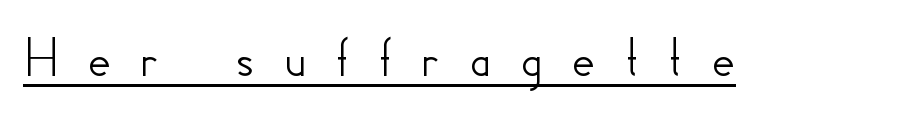
The image shows 58 px sans-serif type, upright; set unusually wide letter spacing (+0.48 em), underlined; low stroke contrast and a small x-height.
